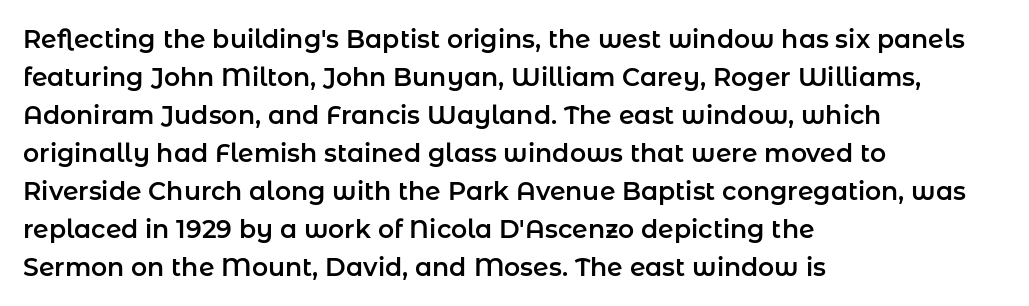
Plain, unruled lines of type. Each word holds together tightly as a unit, with standard inter-letter gaps. Every row of glyphs begins at an identical x-position on the left. Leading matches the norm, producing a regular column.
